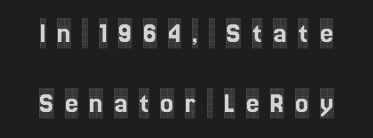
Is the letter spacing exaggerated? Yes — the characters are pushed far apart. The passage shown stacks its lines with a broad gap. These lines are composed in type with serifs. Rendered with straight, roman letterforms. Character widths vary here, with narrow letters taking less room than wide ones. The foot of each line stays bare and open.
